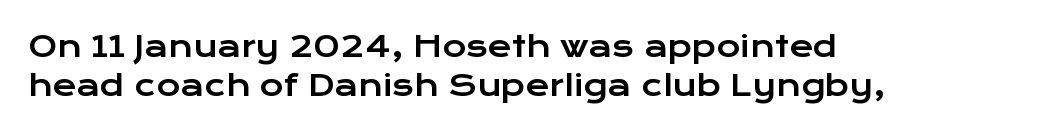
Q: Is the text italic (slanted)? A: No, it is upright.
Q: Is the typeface a serif or a sans-serif typeface? A: Sans-serif.
Q: Is the text underlined? A: No.
Q: How is the paragraph aligned? A: Left-aligned.
Q: Is the spacing between letters normal or unusually wide? A: Normal.
Q: Is the spacing between lines tight, normal or loose? A: Normal.
Q: Width (condensed, normal, or wide)? A: Wide.
Q: Stroke contrast? A: Low.
Q: x-height? A: Medium.
Q: Monospaced? A: No.
